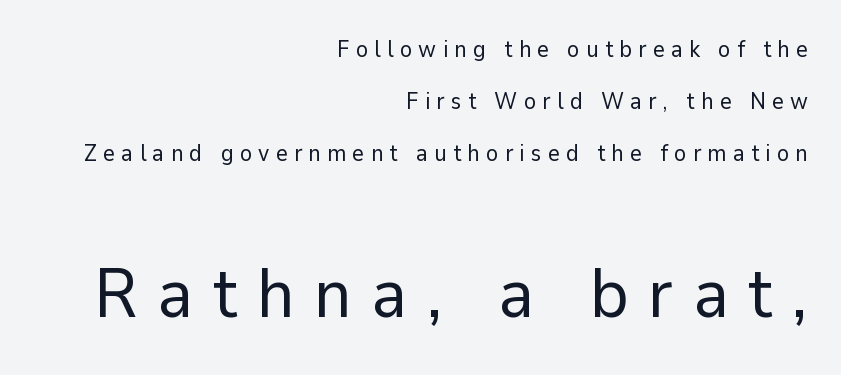
Q: Is the text bold? A: No.
Q: Is the text italic (slanted)? A: No, it is upright.
Q: Is the typeface a serif or a sans-serif typeface? A: Sans-serif.
Q: Is the text underlined? A: No.
Q: How is the paragraph aligned? A: Right-aligned.
Q: Is the spacing between letters normal or unusually wide? A: Unusually wide.
Q: Is the spacing between lines tight, normal or loose? A: Loose.
Q: Which block of text is set in a larger size, the first (top) or the second (bottom)? A: The second (bottom) one.
Q: Width (condensed, normal, or wide)? A: Normal.
Q: Stroke contrast? A: Low.
Q: x-height? A: Medium.
Q: Monospaced? A: No.
